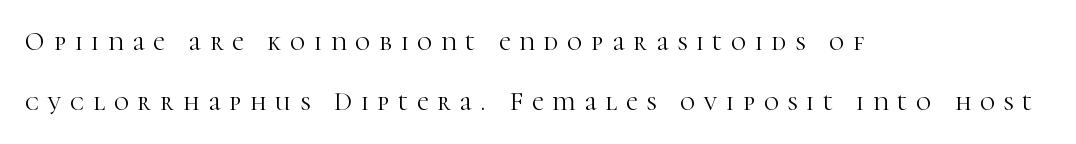
Quick note: underline off. This reads as an unemphasized weight, regular at the heaviest. Words appear elongated and porous because spacing is wide. This rendering uses left alignment, leaving the right contour irregular. This sample uses an upright cut, with every glyph sitting square on the baseline. You could fit nearly another row in the gap between these rows.
